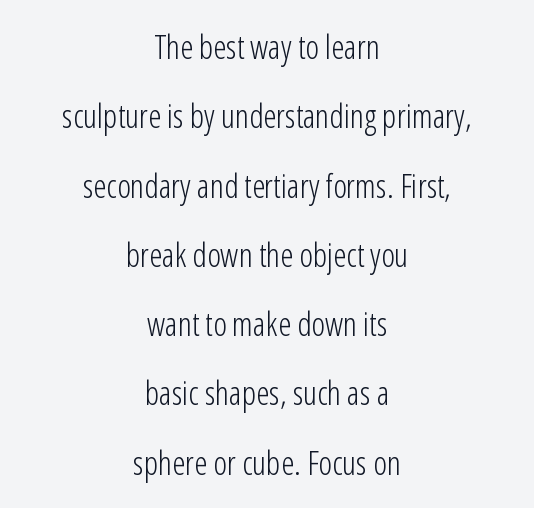
Q: Is the text bold? A: No.
Q: Is the text italic (slanted)? A: No, it is upright.
Q: Is the typeface a serif or a sans-serif typeface? A: Sans-serif.
Q: Is the text underlined? A: No.
Q: How is the paragraph aligned? A: Centered.
Q: Is the spacing between letters normal or unusually wide? A: Normal.
Q: Is the spacing between lines tight, normal or loose? A: Loose.
Q: Width (condensed, normal, or wide)? A: Condensed.
Q: Stroke contrast? A: Low.
Q: x-height? A: Medium.
Q: Monospaced? A: No.
